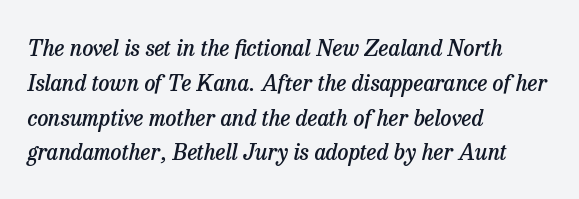
Rule under the text: the space is simply empty. Look at the tracking — it's just the regular setting, nothing added. The designer left line spacing at the default. Stroke thickness is moderately raised; the sample reads as semibold. The passage is arranged the way most books set body copy — flush left. Notice how the stems are inclined rather than vertical — that's the hallmark of italics.
